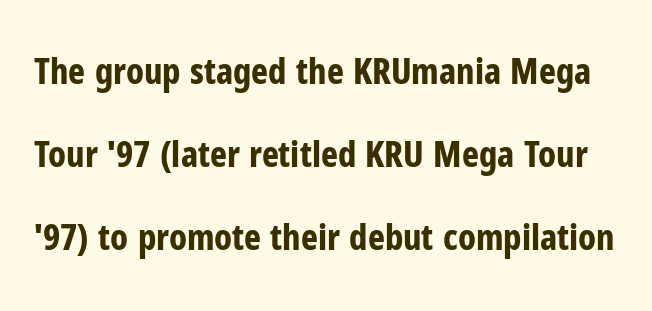
{"serif": "no", "italic": "no", "bold": "yes", "weight": "bold", "width": "condensed", "stroke_contrast": "low", "x_height": "medium", "monospaced": "no", "underline": "no", "line_spacing": "loose", "line_spacing_ratio": 2.3, "letter_spacing": "normal", "letter_spacing_em": 0.0, "glyph_px": 36}
